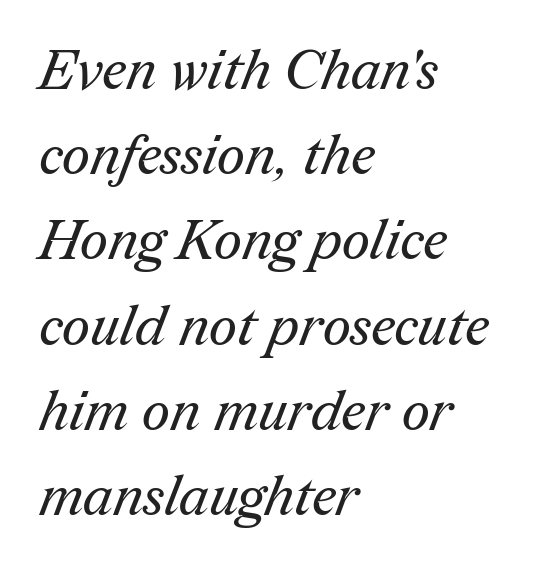
Serif or sans? Serif — the stroke terminals have little feet. Every row of glyphs begins at an identical x-position on the left. Leading: standard. You could not count columns in this text — the font is proportionally spaced. The space beneath each line is pristine and unruled. In terms of letterspacing, this is plain default setting.
